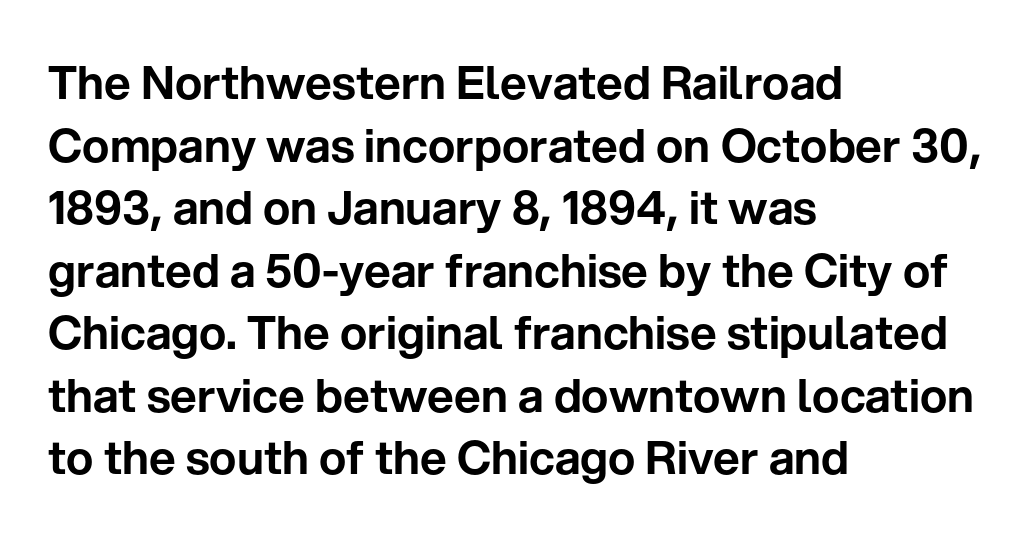
Nothing unusual about the tracking: characters are spaced as the font intends. In terms of leading, this rendering sits right in the middle. The passage shown is typed in a proportional face where columns would drift. When letters stand straight like this, we call the style roman or upright. Leftover space on each line is placed entirely after the last word. Underlining? Definitely not there.
